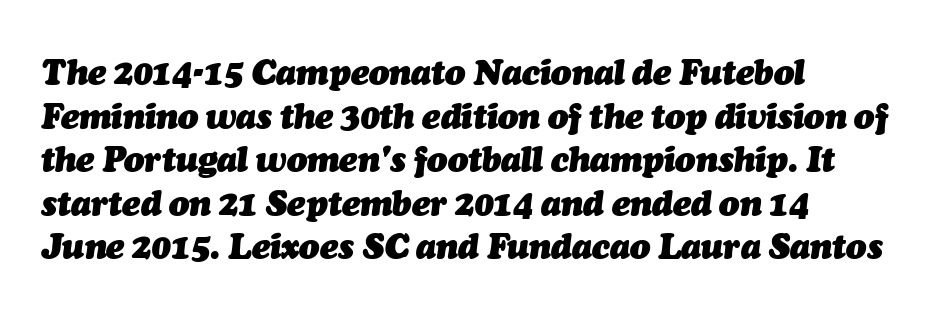
Every row of glyphs begins at an identical x-position on the left. You could not count columns in this text — the font is proportionally spaced. Horizontal bands of white between lines are of average thickness. Summary of weight: heavy, a full bold. In terms of posture, this sample is oblique.
